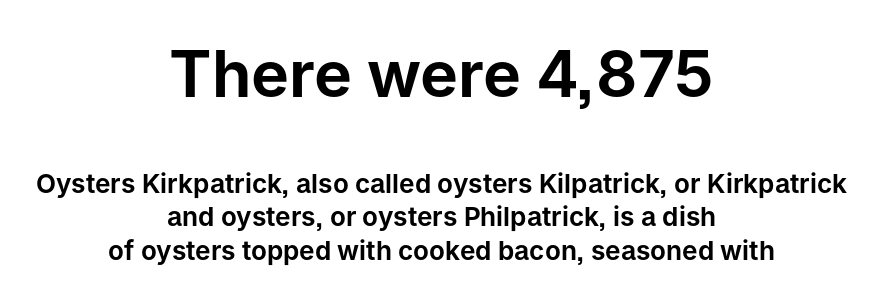
Q: Is the text italic (slanted)? A: No, it is upright.
Q: Is the typeface a serif or a sans-serif typeface? A: Sans-serif.
Q: Is the text underlined? A: No.
Q: How is the paragraph aligned? A: Centered.
Q: Is the spacing between letters normal or unusually wide? A: Normal.
Q: Is the spacing between lines tight, normal or loose? A: Normal.
Q: Which block of text is set in a larger size, the first (top) or the second (bottom)? A: The first (top) one.
Q: Width (condensed, normal, or wide)? A: Normal.
Q: Stroke contrast? A: Low.
Q: x-height? A: Medium.
Q: Monospaced? A: No.
